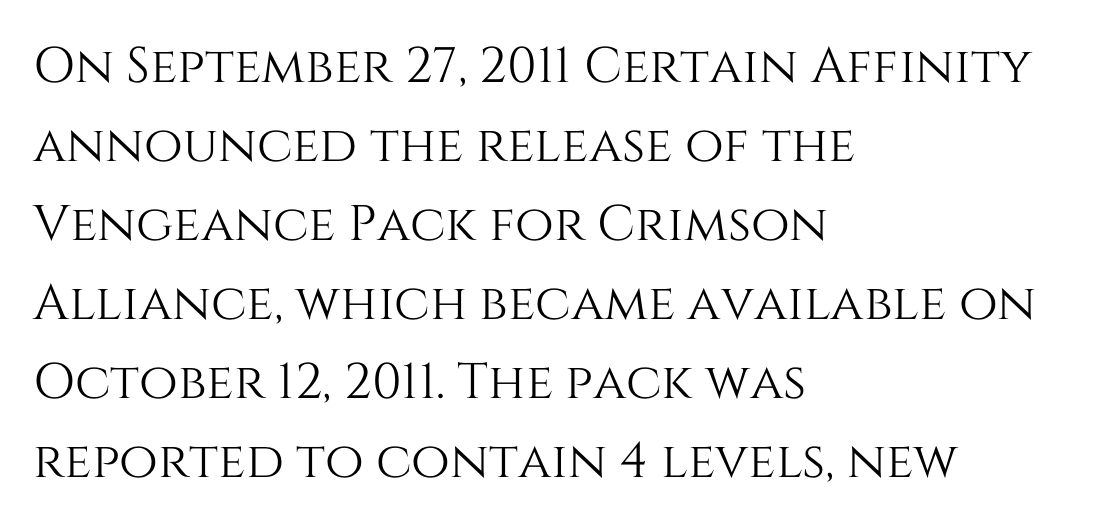
The image shows 50 px text type, upright; set left-aligned, normal line spacing (1.58x), normal letter spacing, not underlined; medium stroke contrast and a large x-height.
